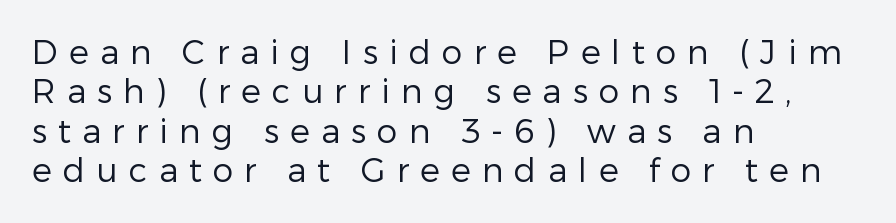
{"serif": "no", "italic": "no", "bold": "no", "weight": "regular", "width": "normal", "stroke_contrast": "low", "x_height": "medium", "monospaced": "no", "underline": "no", "align": "left", "line_spacing_ratio": 1.19, "letter_spacing": "wide", "letter_spacing_em": 0.34, "glyph_px": 33}
